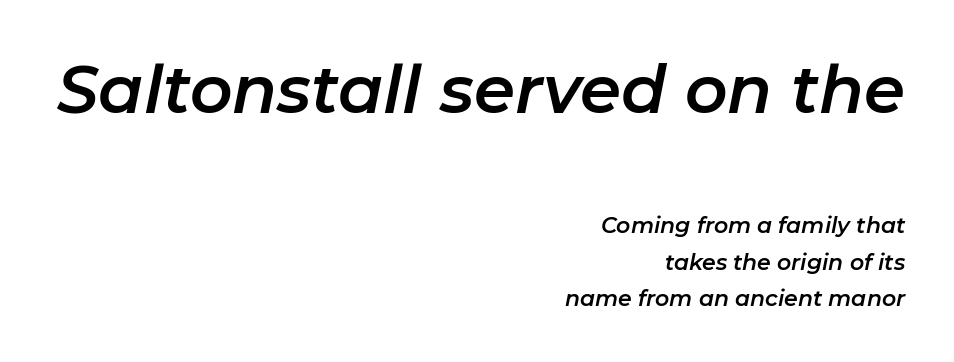
The gaps between neighbouring characters are ordinary and unremarkable. Horizontal alignment here is rightward, an uncommon choice for prose. The rendering uses natural spacing where letterforms have individual widths. The passage shown stacks its lines at a standard gap. Italic: yes, the glyphs are oblique.
